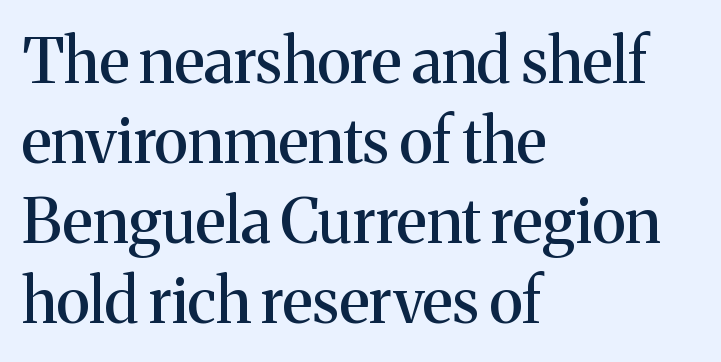
Q: Is the text italic (slanted)? A: No, it is upright.
Q: Is the typeface a serif or a sans-serif typeface? A: Serif.
Q: Is the text underlined? A: No.
Q: How is the paragraph aligned? A: Left-aligned.
Q: Is the spacing between letters normal or unusually wide? A: Normal.
Q: Is the spacing between lines tight, normal or loose? A: Normal.
Q: Width (condensed, normal, or wide)? A: Normal.
Q: Stroke contrast? A: Medium.
Q: x-height? A: Medium.
Q: Monospaced? A: No.
